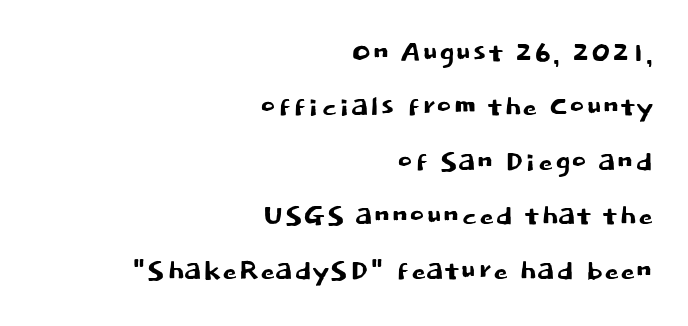
{"serif": "no", "italic": "no", "width": "normal", "stroke_contrast": "low", "x_height": "large", "monospaced": "no", "underline": "no", "align": "right", "line_spacing": "normal", "line_spacing_ratio": 1.47, "letter_spacing": "normal", "letter_spacing_em": 0.0, "glyph_px": 37}
